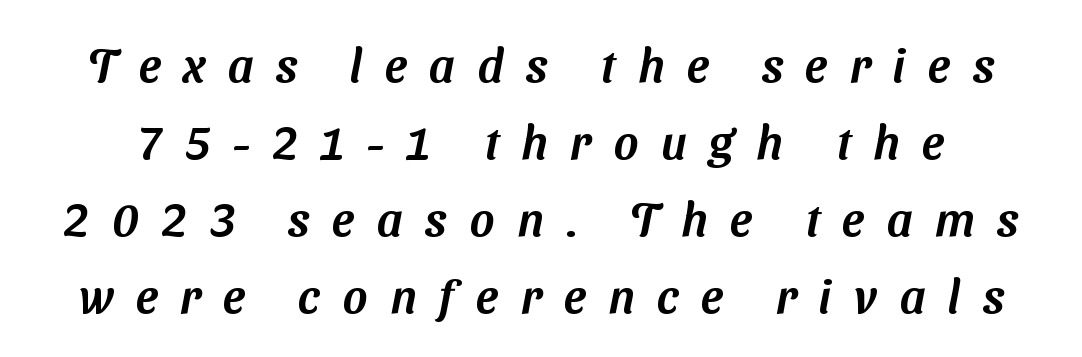
Q: Is the typeface a serif or a sans-serif typeface? A: Sans-serif.
Q: Is the text underlined? A: No.
Q: Is the spacing between letters normal or unusually wide? A: Unusually wide.
Q: Is the spacing between lines tight, normal or loose? A: Normal.
Q: Width (condensed, normal, or wide)? A: Normal.
Q: Stroke contrast? A: Medium.
Q: x-height? A: Medium.
Q: Monospaced? A: No.
